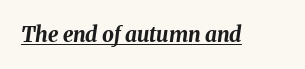
Q: Is the text bold? A: Yes.
Q: Is the text italic (slanted)? A: Yes, it leans right by about 8 degrees.
Q: Is the text underlined? A: Yes.
Q: Is the spacing between letters normal or unusually wide? A: Normal.
